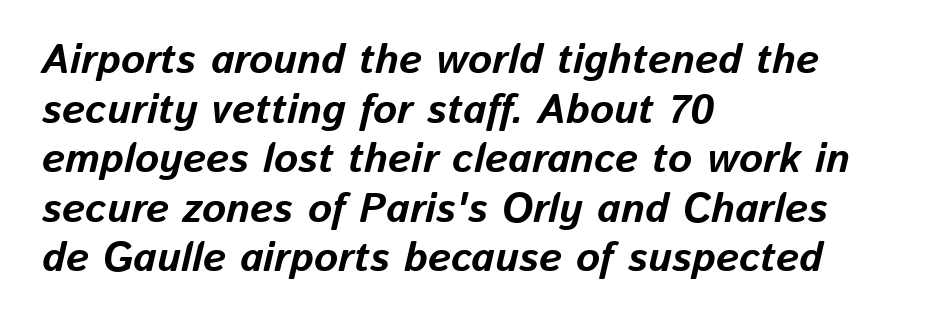
{"italic": "yes", "lean": "right", "slant_degrees": 13, "bold": "yes", "weight": "bold", "width": "normal", "stroke_contrast": "low", "x_height": "medium", "monospaced": "no", "underline": "no", "align": "left", "line_spacing_ratio": 1.21, "letter_spacing": "normal", "letter_spacing_em": 0.0, "glyph_px": 41}
